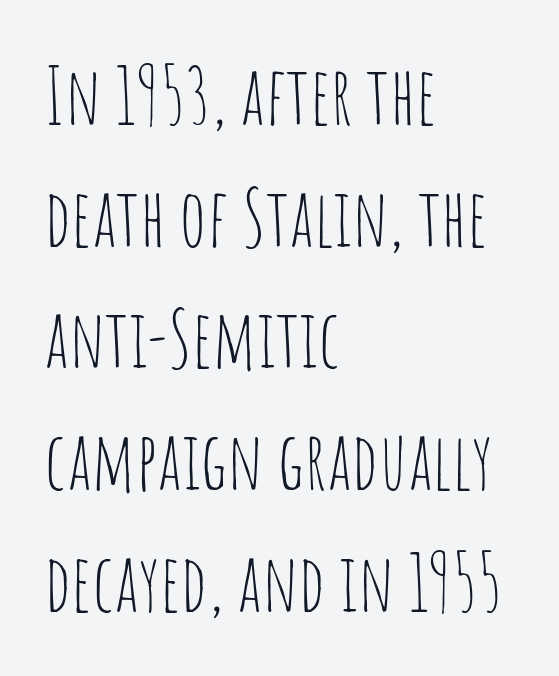
{"serif": "no", "italic": "no", "bold": "no", "weight": "thin", "width": "condensed", "stroke_contrast": "low", "x_height": "large", "monospaced": "no", "underline": "no", "align": "left", "line_spacing": "normal", "line_spacing_ratio": 1.54, "letter_spacing": "normal", "letter_spacing_em": 0.0, "glyph_px": 79}
